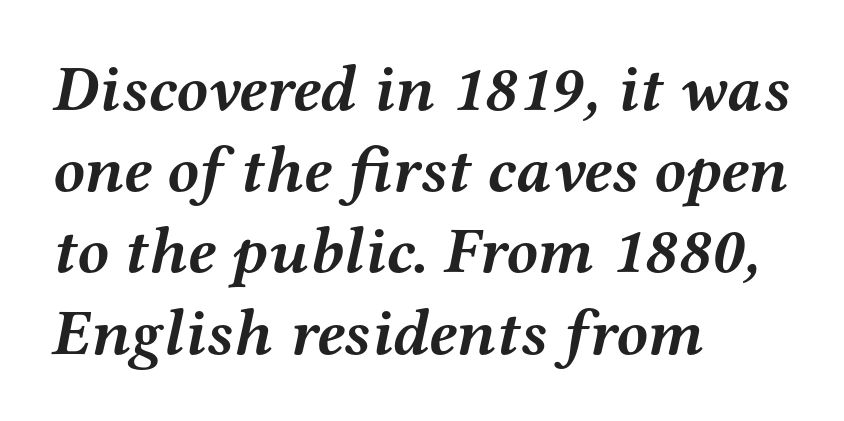
Q: Is the text bold? A: Yes.
Q: Is the text italic (slanted)? A: Yes, it leans right by about 12 degrees.
Q: Is the typeface a serif or a sans-serif typeface? A: Serif.
Q: Is the text underlined? A: No.
Q: How is the paragraph aligned? A: Left-aligned.
Q: Is the spacing between letters normal or unusually wide? A: Normal.
Q: Is the spacing between lines tight, normal or loose? A: Normal.
Q: Width (condensed, normal, or wide)? A: Wide.
Q: Stroke contrast? A: Medium.
Q: x-height? A: Medium.
Q: Monospaced? A: No.
